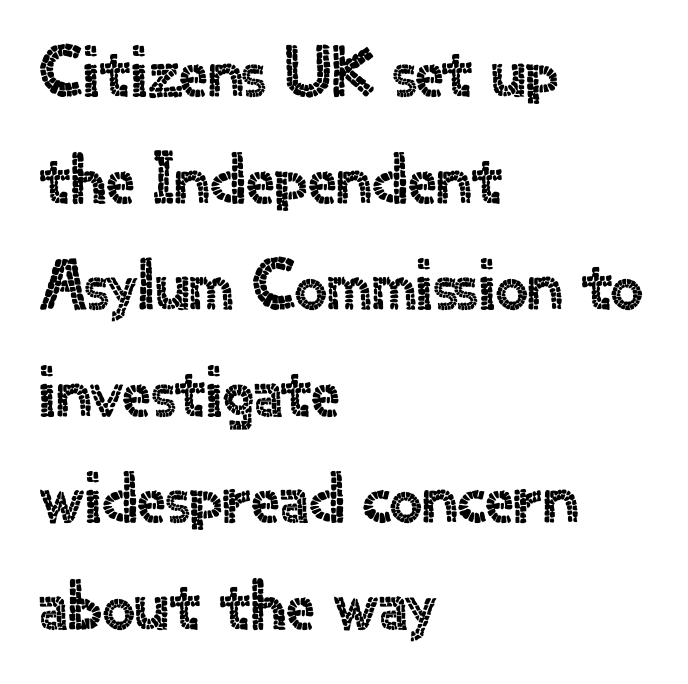
Does the type have serifs? No, each stem ends abruptly. No extra tracking has been applied to these lines. The letters advance in unequal steps, a hallmark of proportional type. Check the space under the baseline: it is left empty. Horizontal alignment here is leftward, the default for most running prose.
